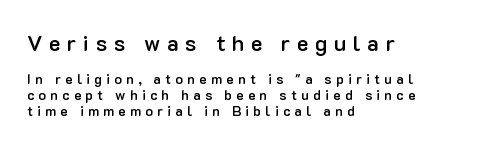
{"italic": "no", "bold": "semi", "underline": "no", "align": "left", "line_spacing": "tight", "line_spacing_ratio": 1.12, "letter_spacing": "wide", "letter_spacing_em": 0.3, "larger_block": "first", "size_ratio": 1.57, "glyph_px": 22}
